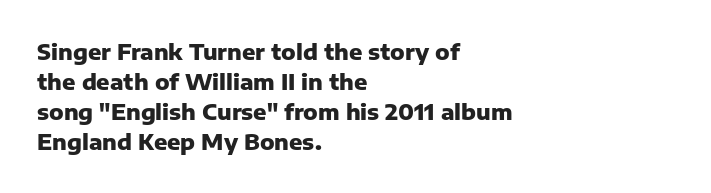
The image shows 22 px bold type, upright; set left-aligned, normal line spacing (1.37x), normal letter spacing, not underlined.
